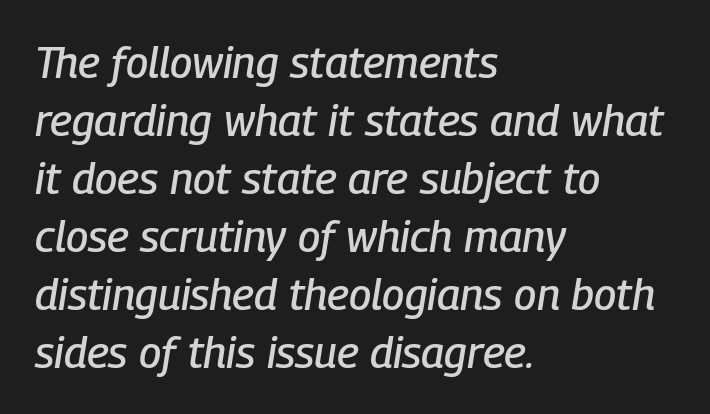
{"italic": "yes", "lean": "right", "slant_degrees": 9, "width": "condensed", "stroke_contrast": "low", "x_height": "medium", "monospaced": "no", "underline": "no", "align": "left", "line_spacing": "normal", "line_spacing_ratio": 1.32, "letter_spacing": "normal", "letter_spacing_em": 0.0, "glyph_px": 44}
